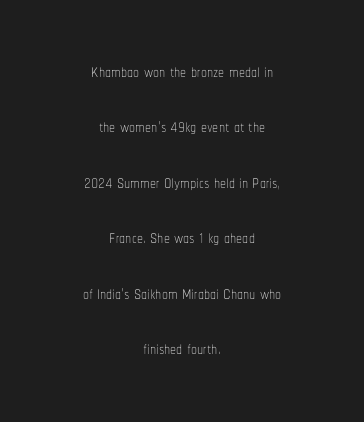
The image shows 24 px text type, upright; set centered, loose line spacing (2.31x), normal letter spacing, not underlined.
